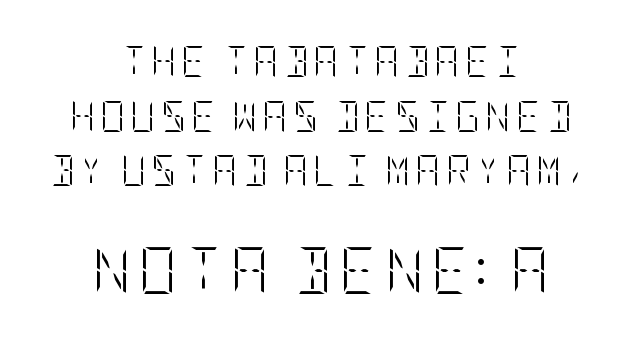
The font is comparable to plain body text, perhaps lighter. Which of the two is more prominent by size? The second, at the bottom. The type sits square on the baseline with zero lean. Only glyphs here, with clear space below each row. Neither beginnings nor endings align; midpoints do.
